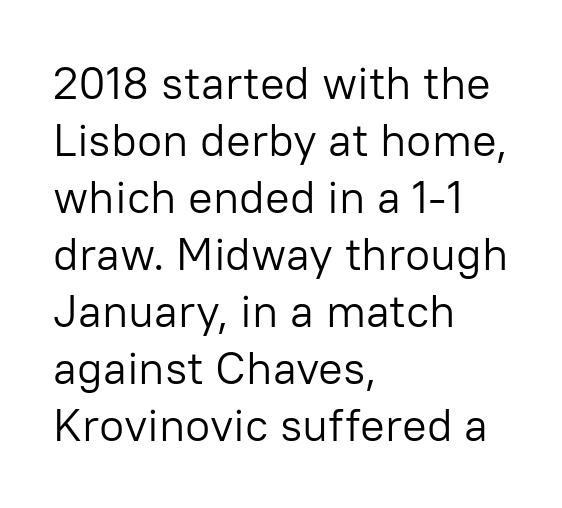
Q: Is the text bold? A: No.
Q: Is the text italic (slanted)? A: No, it is upright.
Q: Is the typeface a serif or a sans-serif typeface? A: Sans-serif.
Q: Is the text underlined? A: No.
Q: How is the paragraph aligned? A: Left-aligned.
Q: Is the spacing between letters normal or unusually wide? A: Normal.
Q: Width (condensed, normal, or wide)? A: Normal.
Q: Stroke contrast? A: Low.
Q: x-height? A: Medium.
Q: Monospaced? A: No.
